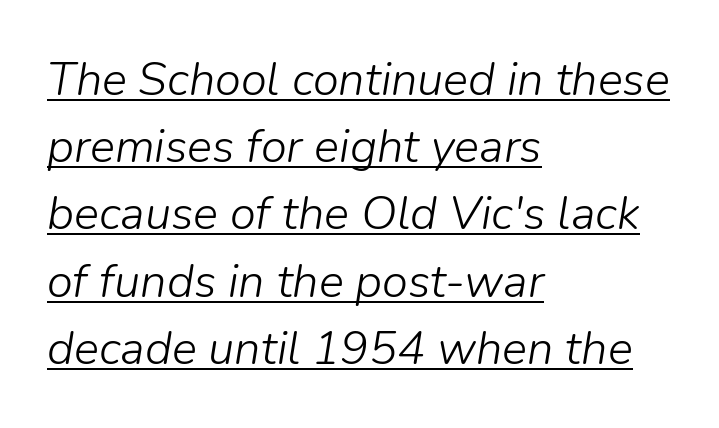
Q: Is the text bold? A: No.
Q: Is the text italic (slanted)? A: Yes, it leans right by about 9 degrees.
Q: Is the text underlined? A: Yes.
Q: How is the paragraph aligned? A: Left-aligned.
Q: Is the spacing between letters normal or unusually wide? A: Normal.
Q: Is the spacing between lines tight, normal or loose? A: Normal.
Q: Width (condensed, normal, or wide)? A: Normal.
Q: Stroke contrast? A: Low.
Q: x-height? A: Medium.
Q: Monospaced? A: No.
